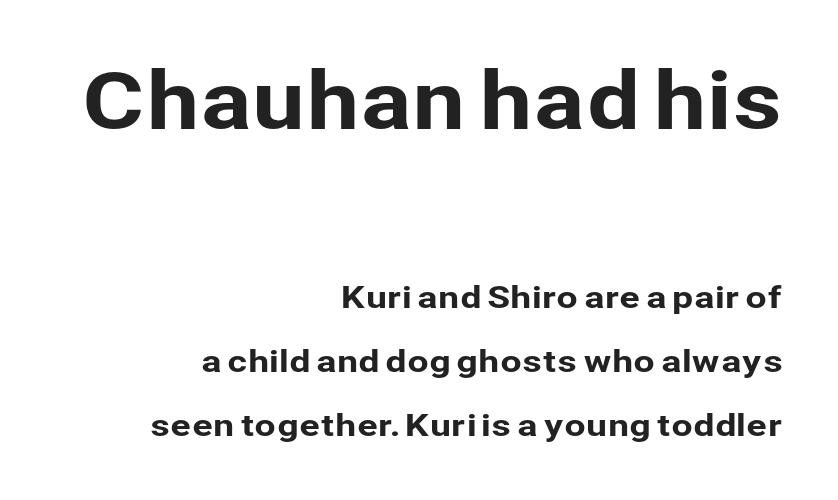
Two sizes are in play, and the larger belongs to the first block. The gap between lines stays unmarked. The horizontal fit of the characters is conventional and even. The lettering holds an erect, upright posture throughout. The paragraph shown leans on its right margin.
